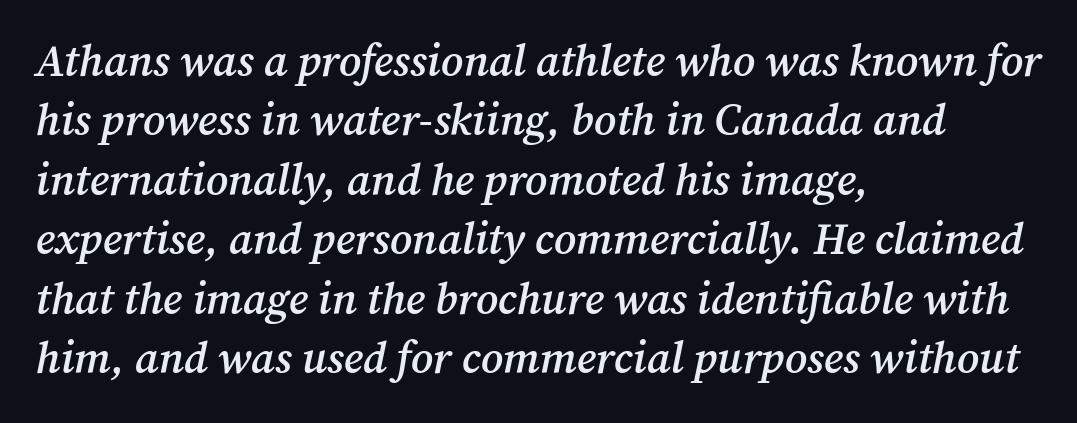
The lines in this sample share a left origin and differ only in where they stop. The letters are semibold — heavier than regular but short of a full bold. Standard letterfit; no display-style spreading of the glyphs. Slant detected: the letters are inclined.
